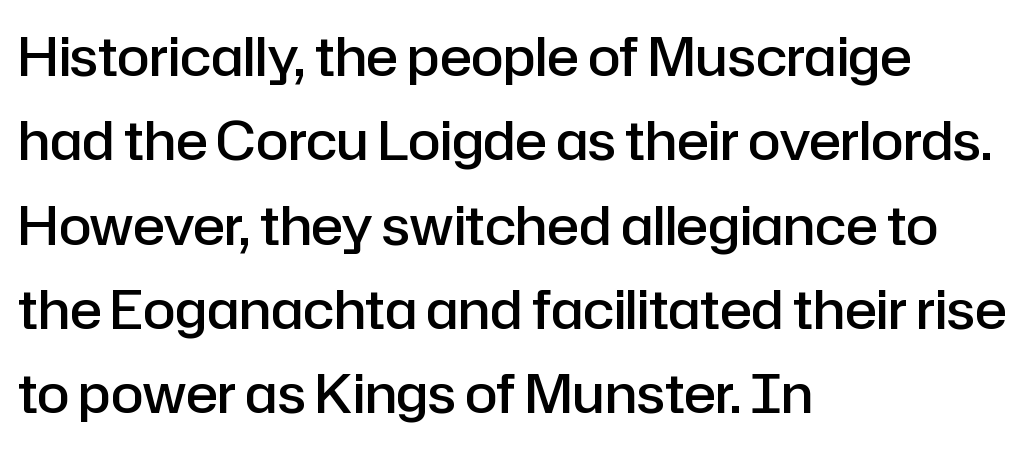
{"serif": "no", "italic": "no", "bold": "semi", "weight": "semibold", "width": "normal", "stroke_contrast": "low", "x_height": "medium", "monospaced": "no", "underline": "no", "align": "left", "line_spacing": "normal", "line_spacing_ratio": 1.59, "letter_spacing": "normal", "letter_spacing_em": 0.0, "glyph_px": 53}
